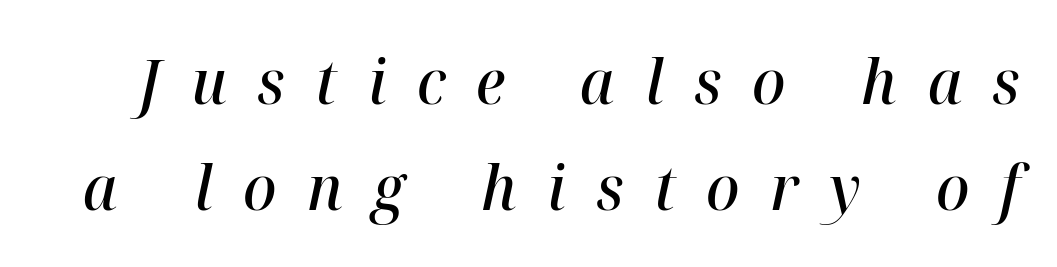
The image shows 62 px semibold type, italic (leaning right); set line spacing 1.71x, unusually wide letter spacing (+0.49 em), not underlined; high stroke contrast and a medium x-height.
